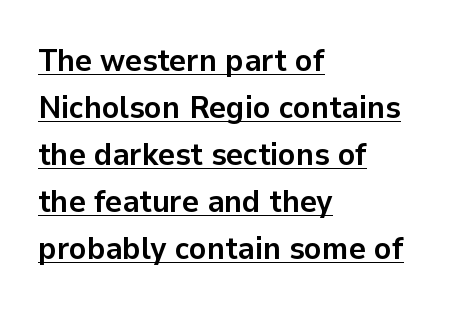
The image shows 32 px semibold sans-serif type, upright; set left-aligned, normal line spacing (1.47x), normal letter spacing, underlined; low stroke contrast and a medium x-height.
